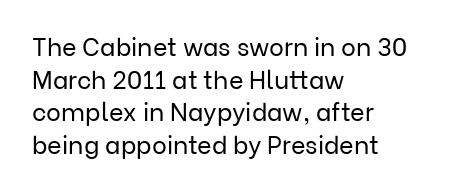
Q: Is the text bold? A: No.
Q: Is the text italic (slanted)? A: No, it is upright.
Q: Is the text underlined? A: No.
Q: How is the paragraph aligned? A: Left-aligned.
Q: Is the spacing between letters normal or unusually wide? A: Normal.
Q: Is the spacing between lines tight, normal or loose? A: Normal.
